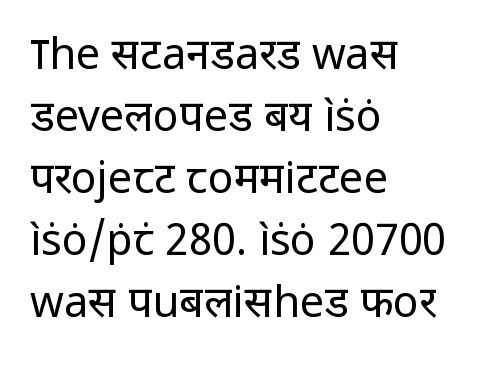
Q: Is the text bold? A: No.
Q: Is the text italic (slanted)? A: No, it is upright.
Q: Is the typeface a serif or a sans-serif typeface? A: Sans-serif.
Q: Is the text underlined? A: No.
Q: How is the paragraph aligned? A: Left-aligned.
Q: Is the spacing between letters normal or unusually wide? A: Normal.
Q: Is the spacing between lines tight, normal or loose? A: Normal.
Q: Width (condensed, normal, or wide)? A: Normal.
Q: Stroke contrast? A: Low.
Q: x-height? A: Medium.
Q: Monospaced? A: No.
